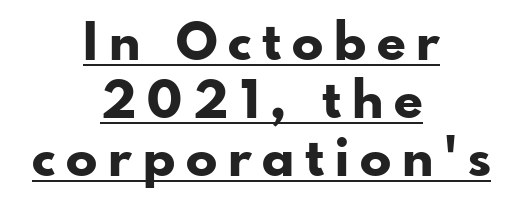
Q: Is the text bold? A: Yes.
Q: Is the text italic (slanted)? A: No, it is upright.
Q: Is the typeface a serif or a sans-serif typeface? A: Sans-serif.
Q: Is the text underlined? A: Yes.
Q: How is the paragraph aligned? A: Centered.
Q: Is the spacing between letters normal or unusually wide? A: Unusually wide.
Q: Is the spacing between lines tight, normal or loose? A: Tight.
Q: Width (condensed, normal, or wide)? A: Normal.
Q: Stroke contrast? A: Low.
Q: x-height? A: Small.
Q: Monospaced? A: No.
